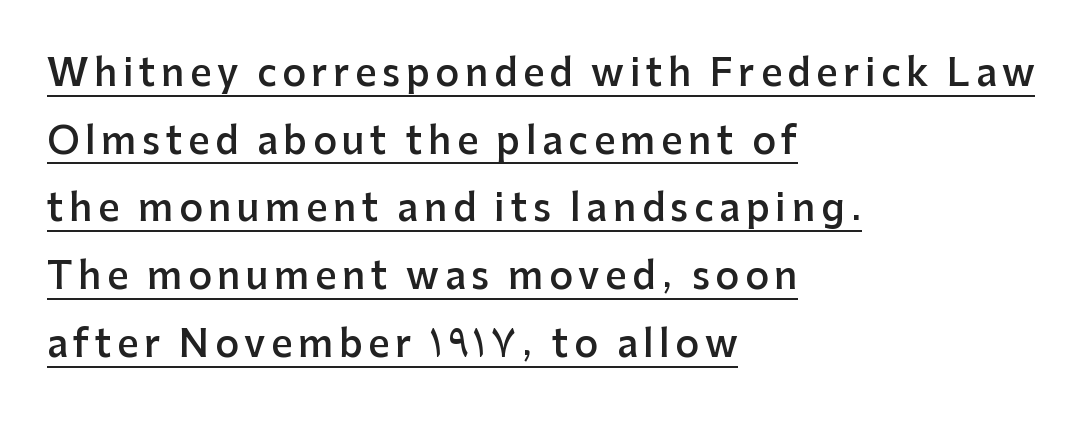
Q: Is the text bold? A: Semi-bold.
Q: Is the text italic (slanted)? A: No, it is upright.
Q: Is the typeface a serif or a sans-serif typeface? A: Sans-serif.
Q: Is the text underlined? A: Yes.
Q: How is the paragraph aligned? A: Left-aligned.
Q: Width (condensed, normal, or wide)? A: Normal.
Q: Stroke contrast? A: Low.
Q: x-height? A: Medium.
Q: Monospaced? A: No.
